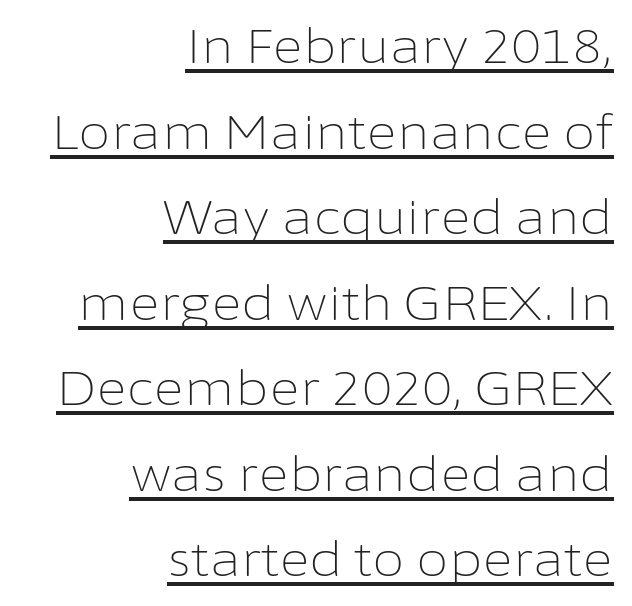
Q: Is the text bold? A: No.
Q: Is the text italic (slanted)? A: No, it is upright.
Q: Is the typeface a serif or a sans-serif typeface? A: Sans-serif.
Q: Is the text underlined? A: Yes.
Q: How is the paragraph aligned? A: Right-aligned.
Q: Is the spacing between letters normal or unusually wide? A: Normal.
Q: Width (condensed, normal, or wide)? A: Normal.
Q: Stroke contrast? A: Low.
Q: x-height? A: Medium.
Q: Monospaced? A: No.
